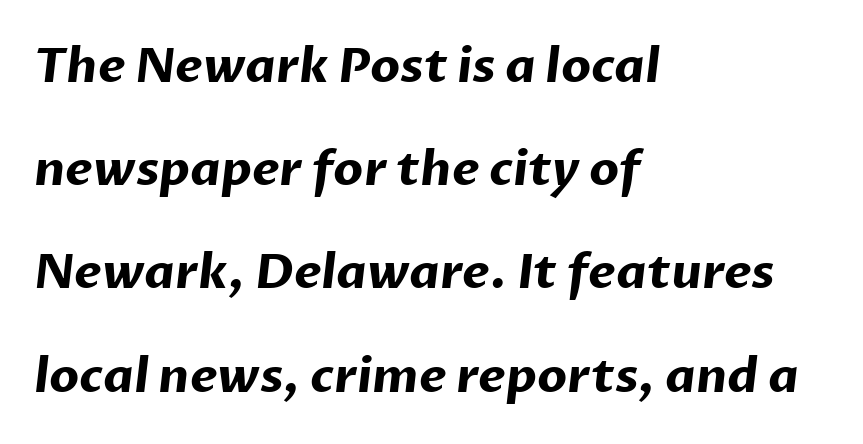
A bare baseline throughout the passage. Look at the stroke-to-counter ratio: heavy, a bold. This is sans-serif lettering, the kind often seen on screens and signage. The lines in this sample share a left origin and differ only in where they stop. The passage shown has conventional tracking throughout. The vertical gap from one line to the next is large.
